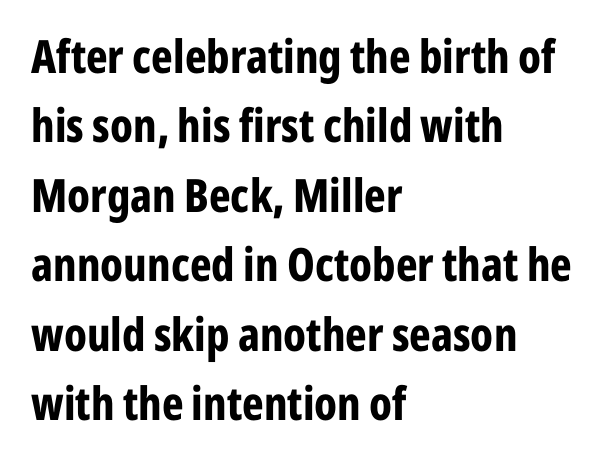
{"serif": "no", "italic": "no", "bold": "yes", "weight": "bold", "width": "condensed", "stroke_contrast": "low", "x_height": "medium", "monospaced": "no", "underline": "no", "align": "left", "line_spacing": "normal", "line_spacing_ratio": 1.51, "letter_spacing": "normal", "letter_spacing_em": 0.0, "glyph_px": 46}
